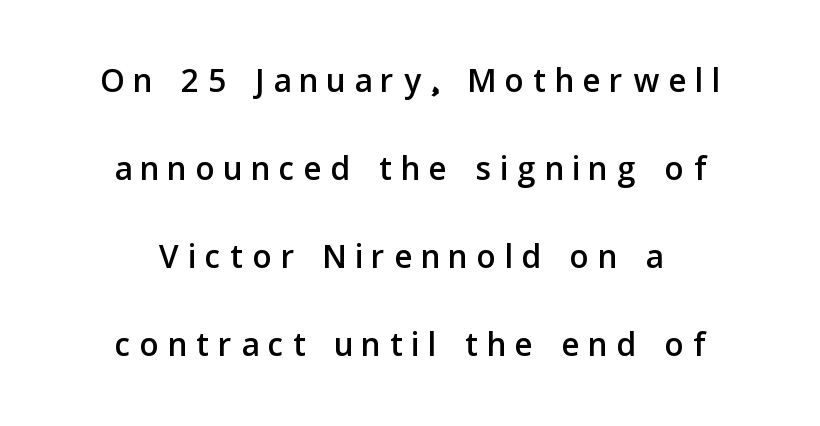
The lines in this sample share a center point and differ in where they start and stop. This rendering features lettering with no underline. The passage shown is typed in a proportional face where columns would drift. Tracking value appears strongly positive — letters spread wide. Characters remain perfectly vertical along every line. In terms of letterform style, serifs are entirely absent.
